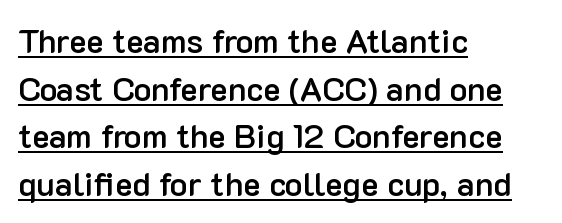
A typesetter would call this proportional, since set widths differ per character. The passage shown stacks its lines at a standard gap. The passage shown is semibold, sitting just below true bold. Line beginnings align vertically; line endings do not. Every word sits above its own underline. Observe the absence of serifs on each vertical stroke in this sample.
